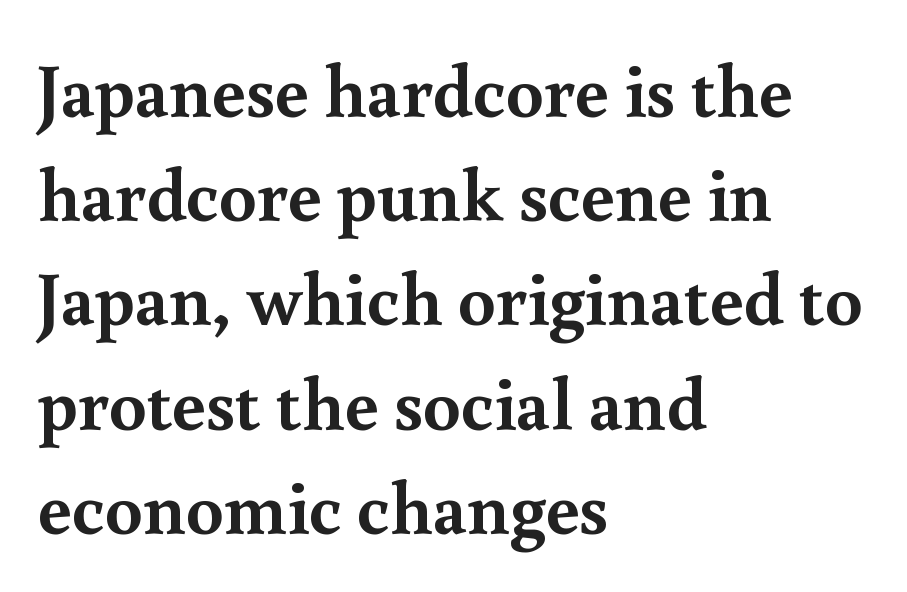
Q: Is the text bold? A: Yes.
Q: Is the text italic (slanted)? A: No, it is upright.
Q: Is the typeface a serif or a sans-serif typeface? A: Serif.
Q: Is the text underlined? A: No.
Q: How is the paragraph aligned? A: Left-aligned.
Q: Is the spacing between letters normal or unusually wide? A: Normal.
Q: Is the spacing between lines tight, normal or loose? A: Normal.
Q: Width (condensed, normal, or wide)? A: Normal.
Q: x-height? A: Small.
Q: Monospaced? A: No.
